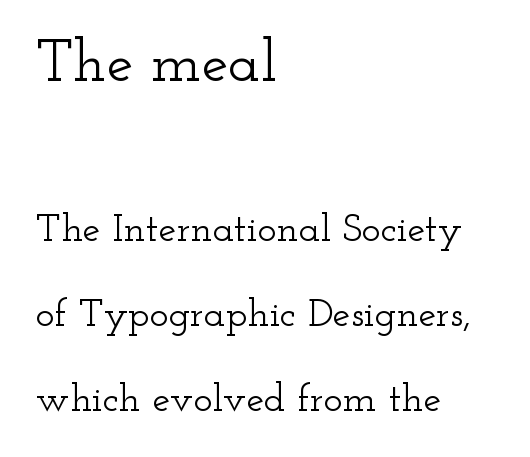
Just letters on the line, the space beneath them empty. The first block has been scaled up relative to the second. Interline gaps are noticeably wide in this sample. Inter-character spacing is left at the font's built-in metrics. The passage is arranged the way most books set body copy — flush left.
